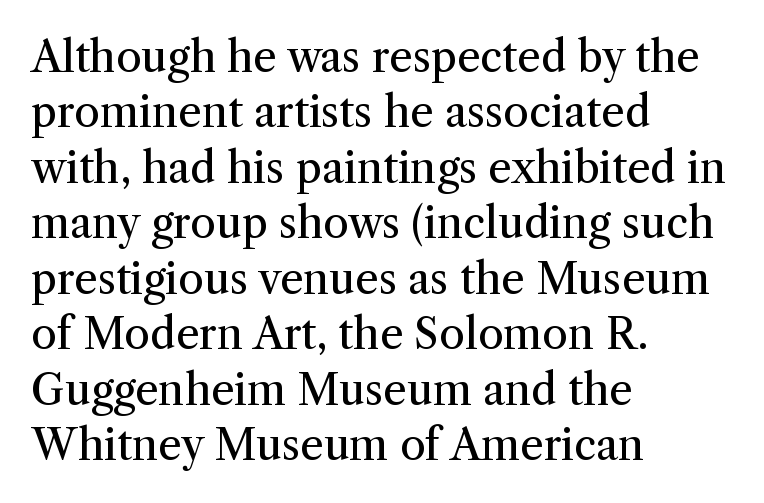
Q: Is the text bold? A: No.
Q: Is the text italic (slanted)? A: No, it is upright.
Q: Is the typeface a serif or a sans-serif typeface? A: Serif.
Q: Is the text underlined? A: No.
Q: How is the paragraph aligned? A: Left-aligned.
Q: Is the spacing between letters normal or unusually wide? A: Normal.
Q: Is the spacing between lines tight, normal or loose? A: Normal.
Q: Width (condensed, normal, or wide)? A: Normal.
Q: Stroke contrast? A: Medium.
Q: x-height? A: Medium.
Q: Monospaced? A: No.
